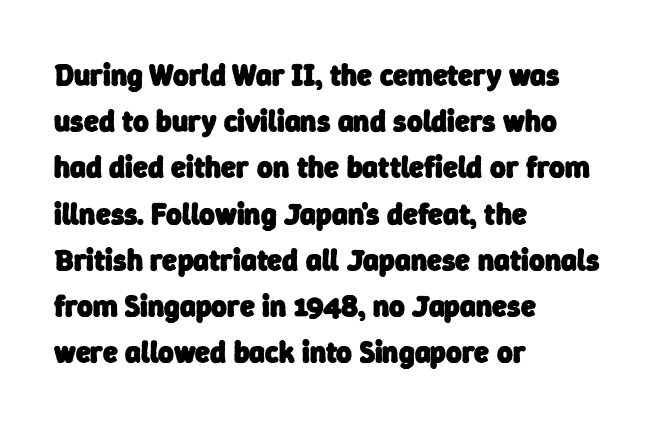
{"serif": "no", "bold": "yes", "weight": "heavy", "width": "normal", "stroke_contrast": "low", "x_height": "medium", "monospaced": "no", "underline": "no", "align": "left", "line_spacing": "normal", "line_spacing_ratio": 1.54, "letter_spacing": "normal", "letter_spacing_em": 0.0, "glyph_px": 30}
